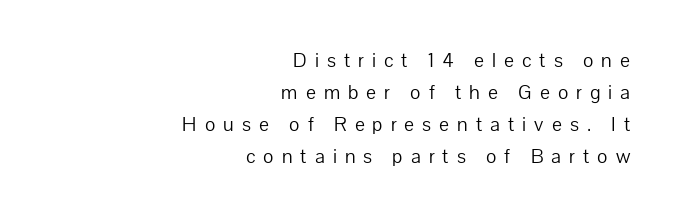
{"italic": "no", "bold": "no", "underline": "no", "align": "right", "line_spacing": "normal", "line_spacing_ratio": 1.52, "letter_spacing": "wide", "letter_spacing_em": 0.38, "glyph_px": 21}
